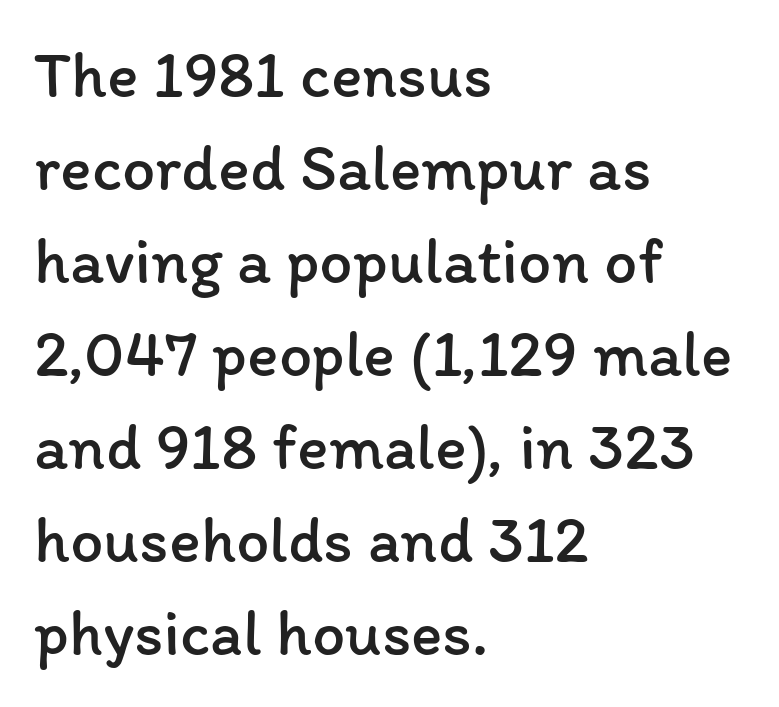
Rows of type keep a routine distance in the vertical direction. It's the straight-up-and-down kind of type. Default kerning and tracking; the words read as compact shapes. The area under the type is left untouched. The typesetter chose a ragged-right arrangement here. Note the varied advance widths — an 'i' is clearly narrower than an 'm'.
